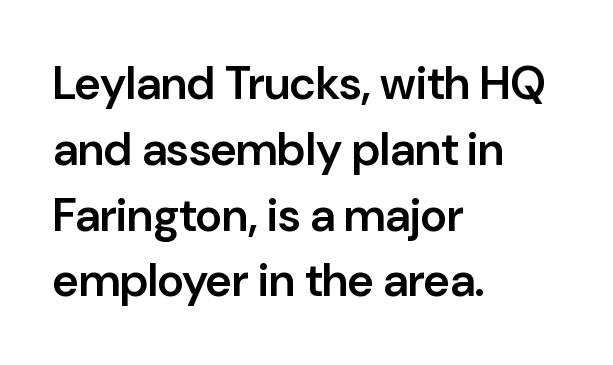
Q: Is the text bold? A: Semi-bold.
Q: Is the text italic (slanted)? A: No, it is upright.
Q: Is the typeface a serif or a sans-serif typeface? A: Sans-serif.
Q: Is the text underlined? A: No.
Q: How is the paragraph aligned? A: Left-aligned.
Q: Is the spacing between letters normal or unusually wide? A: Normal.
Q: Is the spacing between lines tight, normal or loose? A: Normal.
Q: Width (condensed, normal, or wide)? A: Normal.
Q: Stroke contrast? A: Low.
Q: x-height? A: Medium.
Q: Monospaced? A: No.
